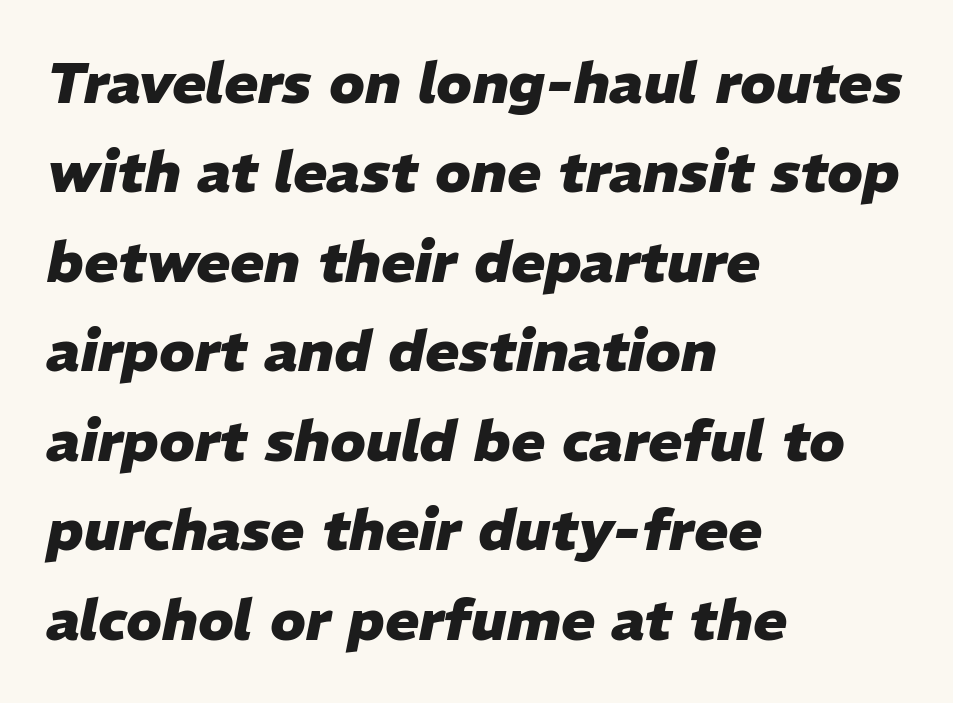
The image shows 57 px heavy type, italic (leaning right); set left-aligned, normal line spacing (1.57x), normal letter spacing, not underlined; low stroke contrast and a medium x-height.
